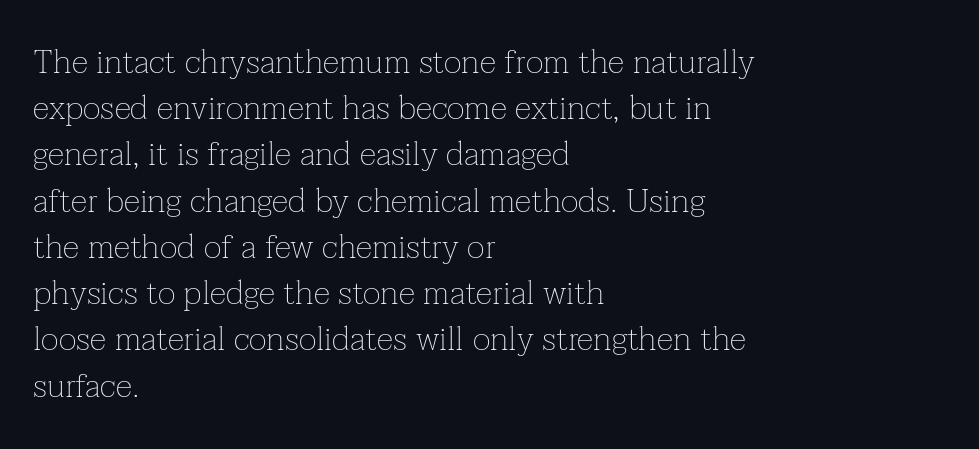
The image shows 34 px thin serif type, upright; set left-aligned, normal line spacing (1.36x), normal letter spacing, not underlined; low stroke contrast and a medium x-height.
